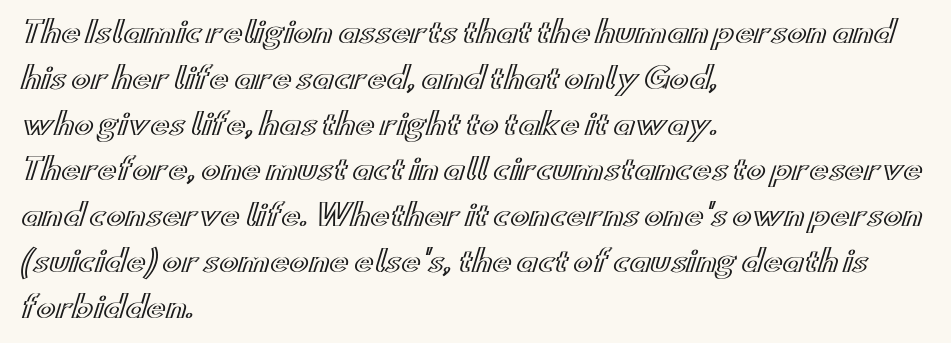
Q: Is the text italic (slanted)? A: Yes.
Q: Is the text underlined? A: No.
Q: How is the paragraph aligned? A: Left-aligned.
Q: Is the spacing between letters normal or unusually wide? A: Normal.
Q: Is the spacing between lines tight, normal or loose? A: Normal.
Q: Width (condensed, normal, or wide)? A: Wide.
Q: x-height? A: Small.
Q: Monospaced? A: No.
